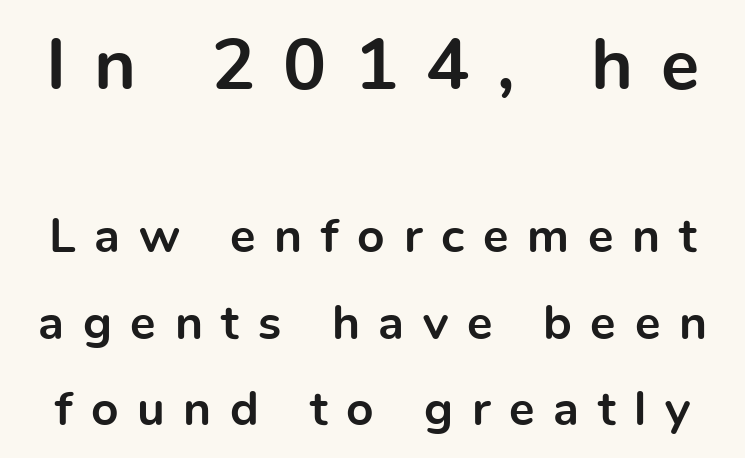
Each letter's strokes conclude bluntly, with no projecting serifs. Between these two stacked blocks, the higher one wins on size. Students, note that the glyphs here are deliberately spaced far apart. Underlining? Definitely not there. A dark, heavy texture on the line: the type is bold.
